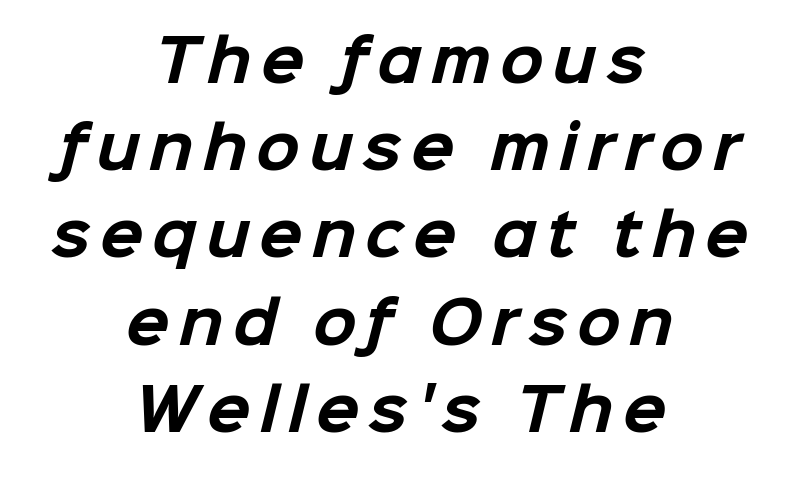
{"serif": "no", "bold": "yes", "weight": "bold", "width": "normal", "stroke_contrast": "low", "x_height": "medium", "monospaced": "no", "underline": "no", "align": "center", "line_spacing": "normal", "line_spacing_ratio": 1.53, "glyph_px": 57}
